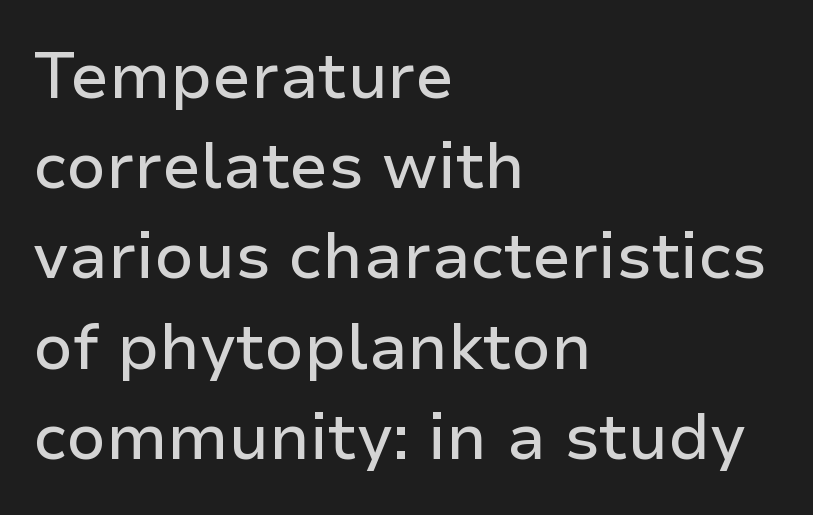
{"serif": "no", "italic": "no", "width": "normal", "stroke_contrast": "low", "x_height": "medium", "monospaced": "no", "underline": "no", "align": "left", "line_spacing": "normal", "line_spacing_ratio": 1.41, "letter_spacing": "normal", "letter_spacing_em": 0.0, "glyph_px": 64}
